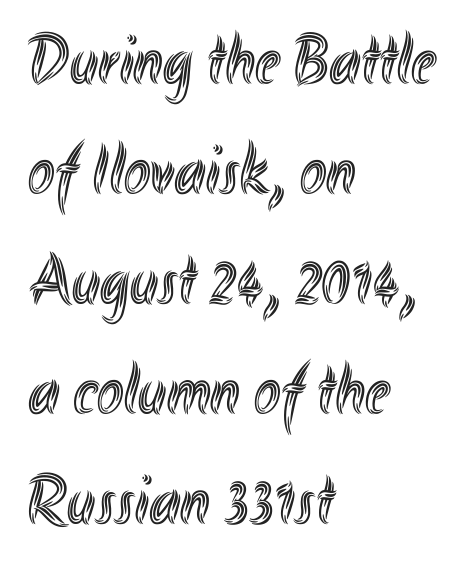
Think of a printed novel: that variable character pitch is what you see here. Nobody touched the tracking dial on this one. Reading down the column, the eye jumps a familiar distance to each next line. The zone under the glyphs is completely vacant. Is the block centered? No — it sits flush against the left margin.
